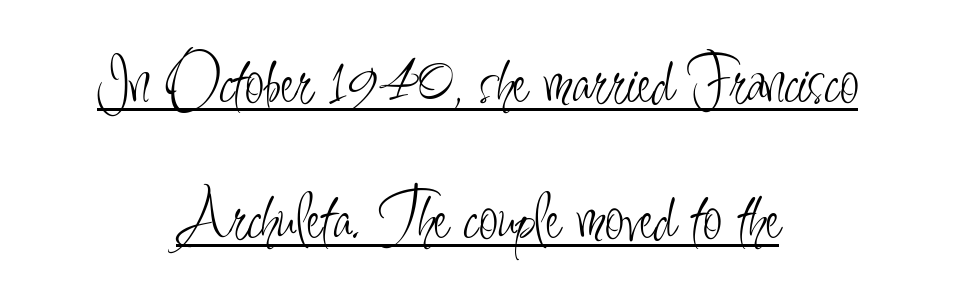
Q: Is the text bold? A: No.
Q: Is the typeface a serif or a sans-serif typeface? A: Sans-serif.
Q: Is the text underlined? A: Yes.
Q: How is the paragraph aligned? A: Centered.
Q: Is the spacing between letters normal or unusually wide? A: Normal.
Q: Is the spacing between lines tight, normal or loose? A: Loose.
Q: Width (condensed, normal, or wide)? A: Condensed.
Q: Stroke contrast? A: Low.
Q: x-height? A: Small.
Q: Monospaced? A: No.
